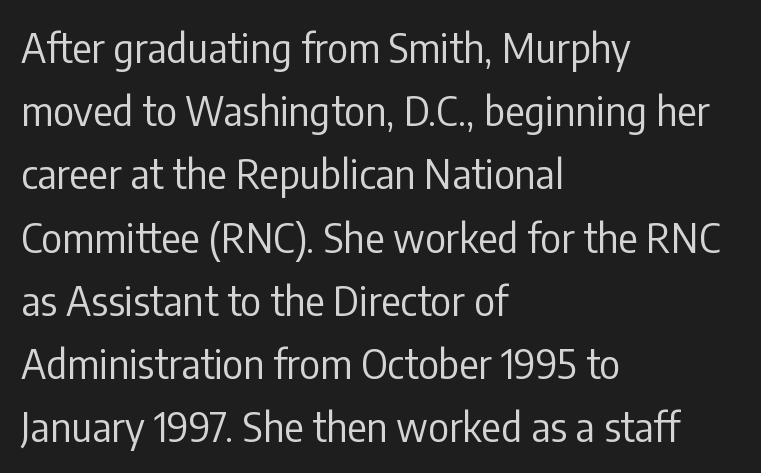
{"serif": "no", "italic": "no", "bold": "no", "weight": "regular", "width": "condensed", "stroke_contrast": "low", "x_height": "medium", "monospaced": "no", "underline": "no", "align": "left", "line_spacing": "normal", "line_spacing_ratio": 1.58, "letter_spacing": "normal", "letter_spacing_em": 0.0, "glyph_px": 40}
